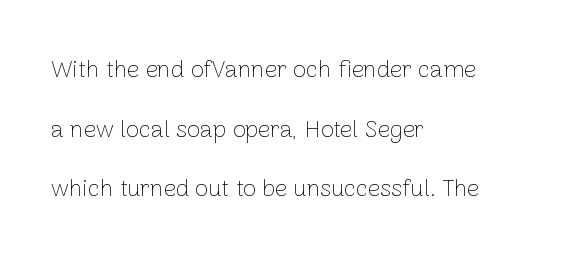
{"italic": "no", "bold": "no", "underline": "no", "align": "left", "line_spacing": "loose", "line_spacing_ratio": 2.48, "letter_spacing": "normal", "letter_spacing_em": 0.0, "glyph_px": 24}
